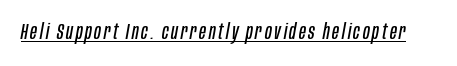
Is this a heavy cut? Hardly; it is regular or lighter. What decoration does the sample have? An underline. This sample uses an oblique cut, with every glyph tilted off the vertical.
